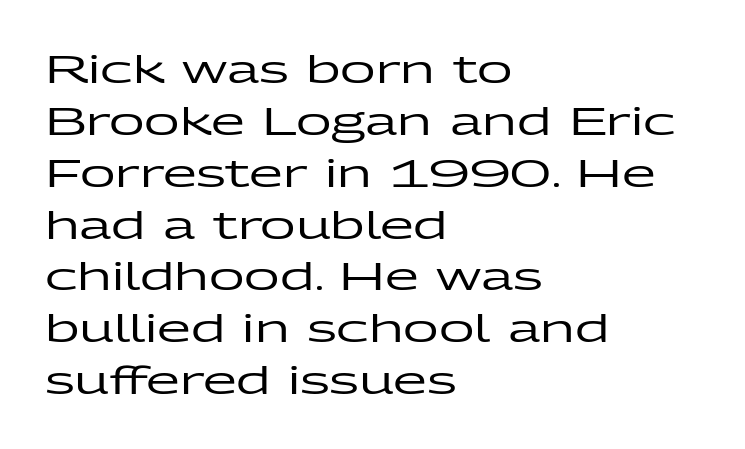
The image shows 39 px wide sans-serif type, upright; set left-aligned, normal line spacing (1.33x), normal letter spacing, not underlined; low stroke contrast and a medium x-height.
